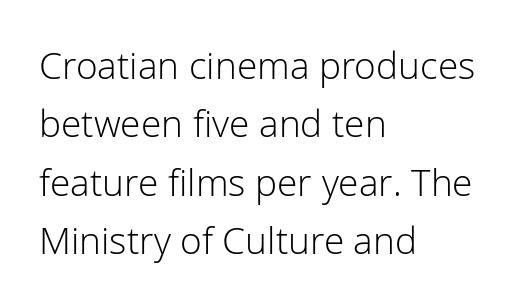
The image shows 37 px light sans-serif type, upright; set left-aligned, normal line spacing (1.58x), normal letter spacing, not underlined; low stroke contrast and a medium x-height.
